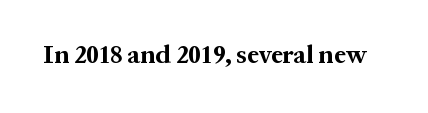
{"italic": "no", "bold": "yes", "underline": "no", "letter_spacing": "normal", "letter_spacing_em": 0.0, "glyph_px": 26}
